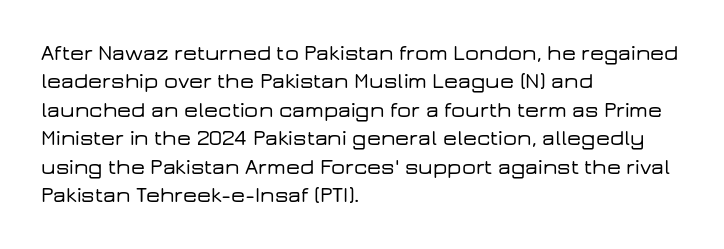
The image shows 22 px text type, upright; set left-aligned, normal line spacing (1.29x), normal letter spacing, not underlined.
